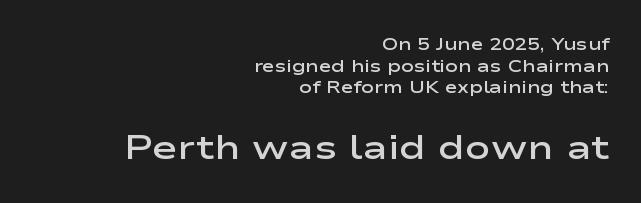
{"serif": "no", "italic": "no", "bold": "semi", "weight": "semibold", "width": "wide", "stroke_contrast": "low", "x_height": "medium", "monospaced": "no", "underline": "no", "align": "right", "line_spacing": "normal", "line_spacing_ratio": 1.27, "letter_spacing": "normal", "letter_spacing_em": 0.0, "larger_block": "second", "size_ratio": 2.0, "glyph_px": 34}
